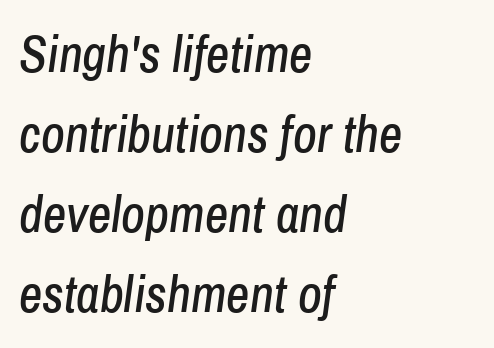
Think of a printed novel: that variable character pitch is what you see here. The axis of the letterforms is tilted away from vertical. These lines keep a tight, regular rhythm from letter to letter. Casual observation: everything's shoved over to the left.
